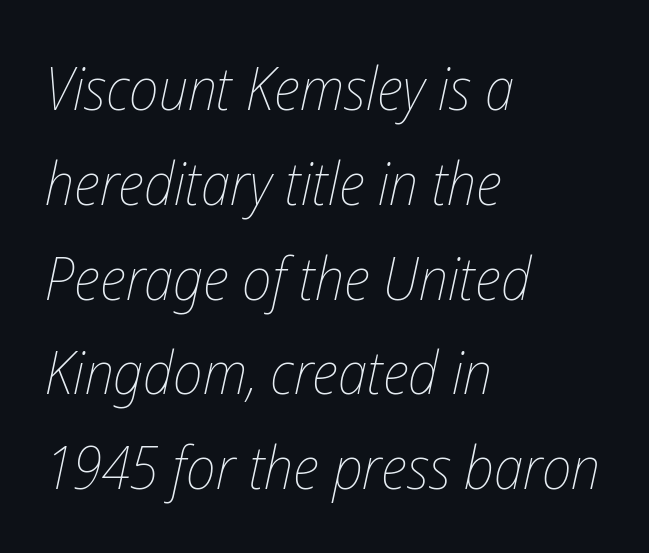
Q: Is the text bold? A: No.
Q: Is the text italic (slanted)? A: Yes, it leans right by about 12 degrees.
Q: Is the text underlined? A: No.
Q: How is the paragraph aligned? A: Left-aligned.
Q: Is the spacing between letters normal or unusually wide? A: Normal.
Q: Is the spacing between lines tight, normal or loose? A: Normal.
Q: Width (condensed, normal, or wide)? A: Condensed.
Q: Stroke contrast? A: Low.
Q: x-height? A: Medium.
Q: Monospaced? A: No.
